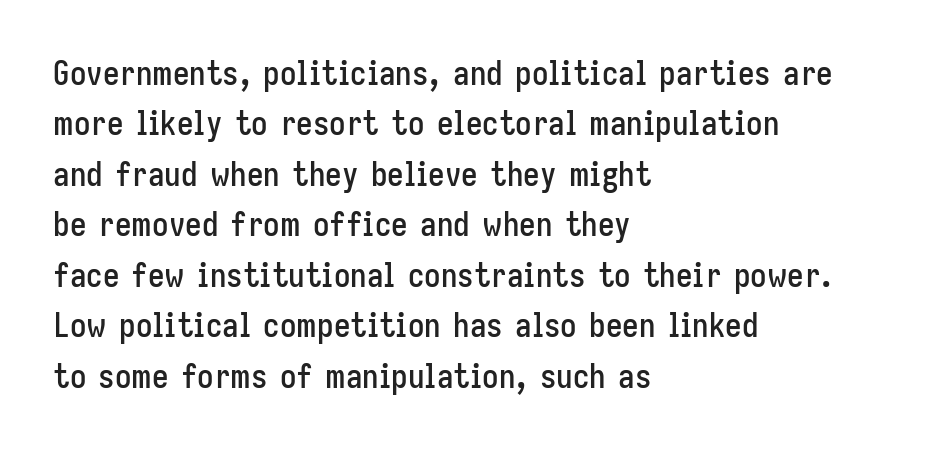
The image shows 33 px condensed sans-serif type, upright; set left-aligned, normal line spacing (1.53x), normal letter spacing, not underlined; low stroke contrast and a medium x-height.
